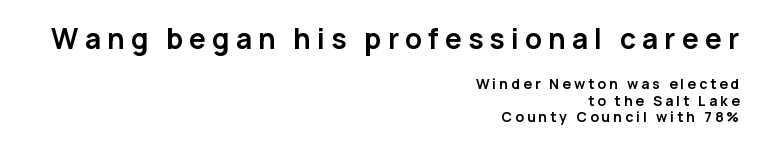
Check under the words: just untouched page. The face used here has the dense, thick strokes of a bold. Short and long lines alike share a common ending point at right. You can tell from the bare stems that sans-serif type was used.
